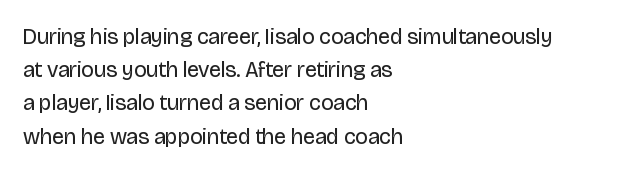
Tall strokes in this sample are plumb rather than angled. Weight: regular or lighter. Tracking value appears to be zero — textbook default spacing. The passage shown stacks its lines at a standard gap. The lines in this sample share a left origin and differ only in where they stop. Anything drawn beneath the words? Only blank space.
